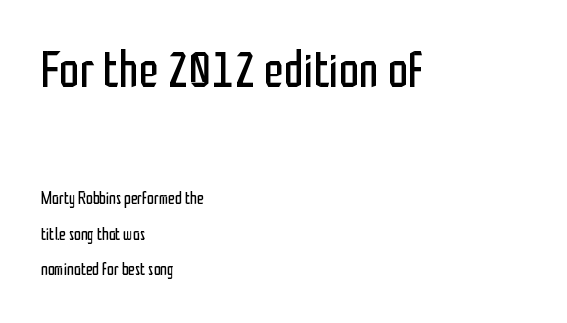
{"serif": "no", "italic": "no", "bold": "no", "weight": "regular", "width": "condensed", "stroke_contrast": "low", "x_height": "medium", "monospaced": "no", "underline": "no", "align": "left", "line_spacing": "loose", "line_spacing_ratio": 2.09, "letter_spacing": "normal", "letter_spacing_em": 0.0, "larger_block": "first", "size_ratio": 3.0, "glyph_px": 51}
